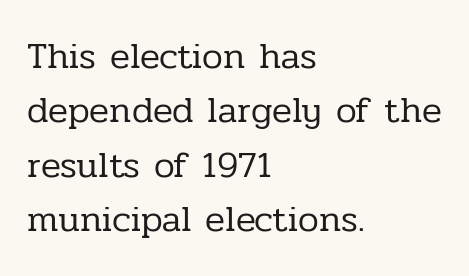
{"serif": "yes", "italic": "no", "bold": "no", "weight": "regular", "width": "normal", "stroke_contrast": "low", "x_height": "medium", "monospaced": "no", "underline": "no", "align": "left", "line_spacing": "normal", "line_spacing_ratio": 1.47, "letter_spacing": "normal", "letter_spacing_em": 0.0, "glyph_px": 37}
